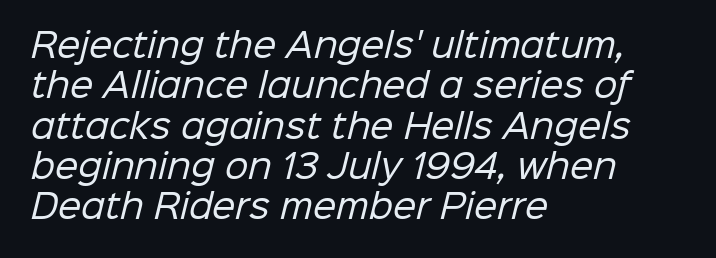
Q: Is the text bold? A: No.
Q: Is the typeface a serif or a sans-serif typeface? A: Sans-serif.
Q: Is the text underlined? A: No.
Q: How is the paragraph aligned? A: Left-aligned.
Q: Is the spacing between letters normal or unusually wide? A: Normal.
Q: Width (condensed, normal, or wide)? A: Normal.
Q: Stroke contrast? A: Low.
Q: x-height? A: Medium.
Q: Monospaced? A: No.
